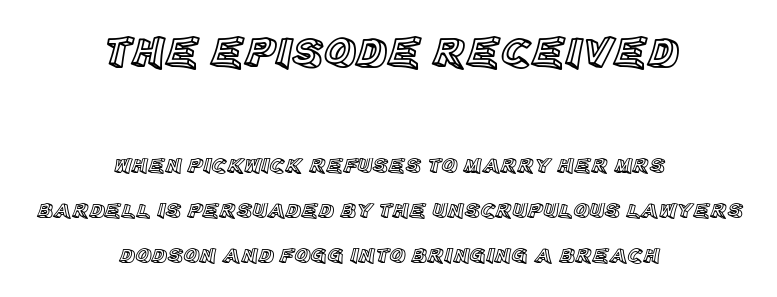
The image shows 44 px text type; set centered, loose line spacing (2.06x), normal letter spacing, not underlined; the first (top) block is 2.0x larger; a large x-height.
